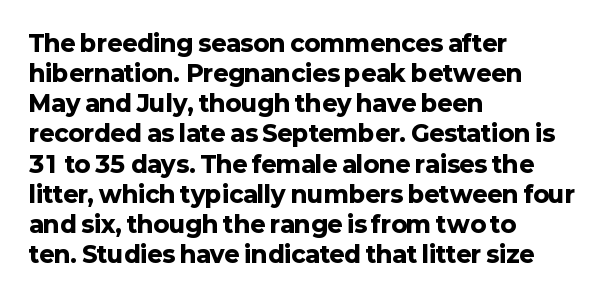
Does extra space separate the letters? No, they use regular spacing. The passage is arranged the way most books set body copy — flush left. Successive baselines arrive at the customary interval. Posture: upright roman. Is the type bold? Yes — the strokes are clearly thick and heavy.
